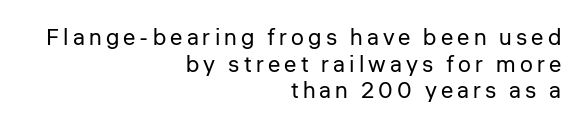
Q: Is the text bold? A: No.
Q: Is the text italic (slanted)? A: No, it is upright.
Q: Is the text underlined? A: No.
Q: How is the paragraph aligned? A: Right-aligned.
